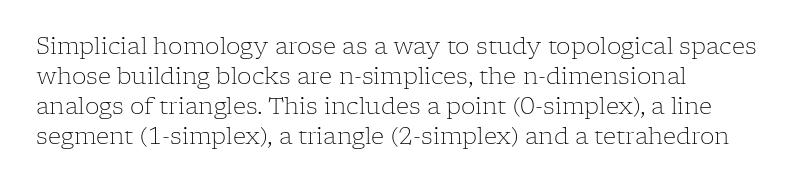
Q: Is the text bold? A: No.
Q: Is the text italic (slanted)? A: No, it is upright.
Q: Is the text underlined? A: No.
Q: How is the paragraph aligned? A: Left-aligned.
Q: Is the spacing between letters normal or unusually wide? A: Normal.
Q: Is the spacing between lines tight, normal or loose? A: Normal.
